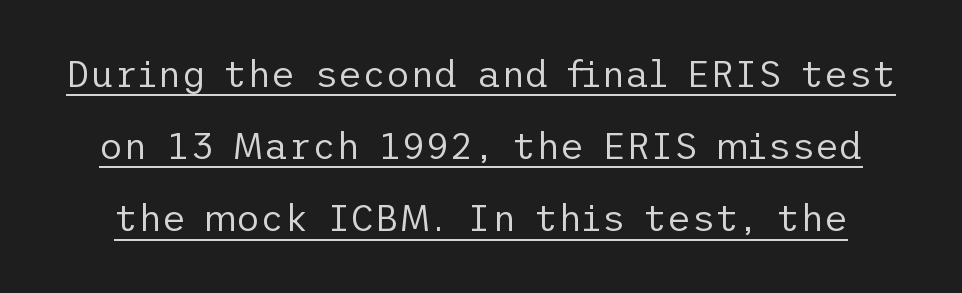
{"serif": "no", "italic": "no", "bold": "no", "weight": "regular", "width": "normal", "stroke_contrast": "low", "x_height": "medium", "underline": "yes", "line_spacing": "loose", "line_spacing_ratio": 1.95, "letter_spacing": "normal", "letter_spacing_em": 0.0, "glyph_px": 37}
